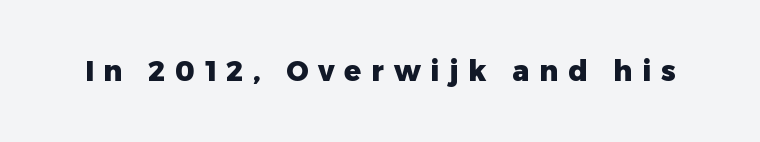
Q: Is the text bold? A: Yes.
Q: Is the text italic (slanted)? A: No, it is upright.
Q: Is the typeface a serif or a sans-serif typeface? A: Sans-serif.
Q: Is the text underlined? A: No.
Q: Is the spacing between letters normal or unusually wide? A: Unusually wide.
Q: Width (condensed, normal, or wide)? A: Normal.
Q: Stroke contrast? A: Low.
Q: x-height? A: Medium.
Q: Monospaced? A: No.
